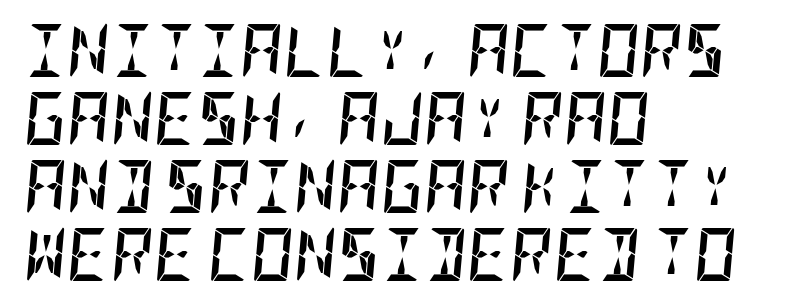
{"italic": "yes", "lean": "right", "slant_degrees": 5, "bold": "yes", "weight": "semibold", "width": "condensed", "stroke_contrast": "low", "x_height": "large", "underline": "no", "align": "left", "line_spacing": "normal", "line_spacing_ratio": 1.28, "letter_spacing": "normal", "letter_spacing_em": 0.0, "glyph_px": 53}
